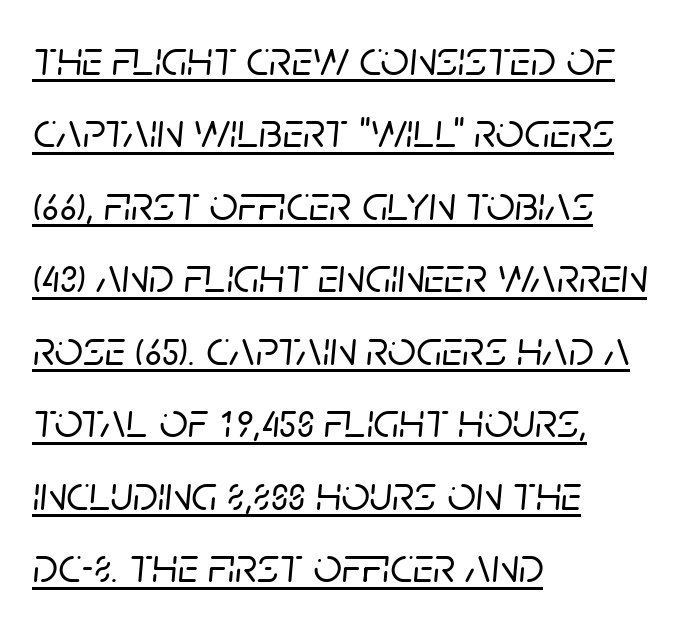
Look at the tracking — it's just the regular setting, nothing added. Quick note: italic. Horizontal bands of white between lines are of average thickness. The passage is arranged the way most books set body copy — flush left. This sample has the flowing, uneven cadence of proportional lettering. The lettering is marked with a stroke running underneath it.
